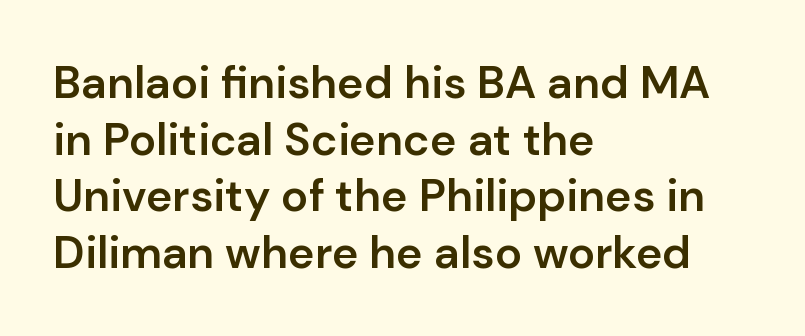
Anything drawn beneath the words? Only blank space. Italic: no, the glyphs are upright roman. The letters are semibold — heavier than regular but short of a full bold. Here the designer chose a conventional face with non-uniform glyph widths. The rows are spaced the way most documents space them. The compositor pushed each line to the left boundary.
